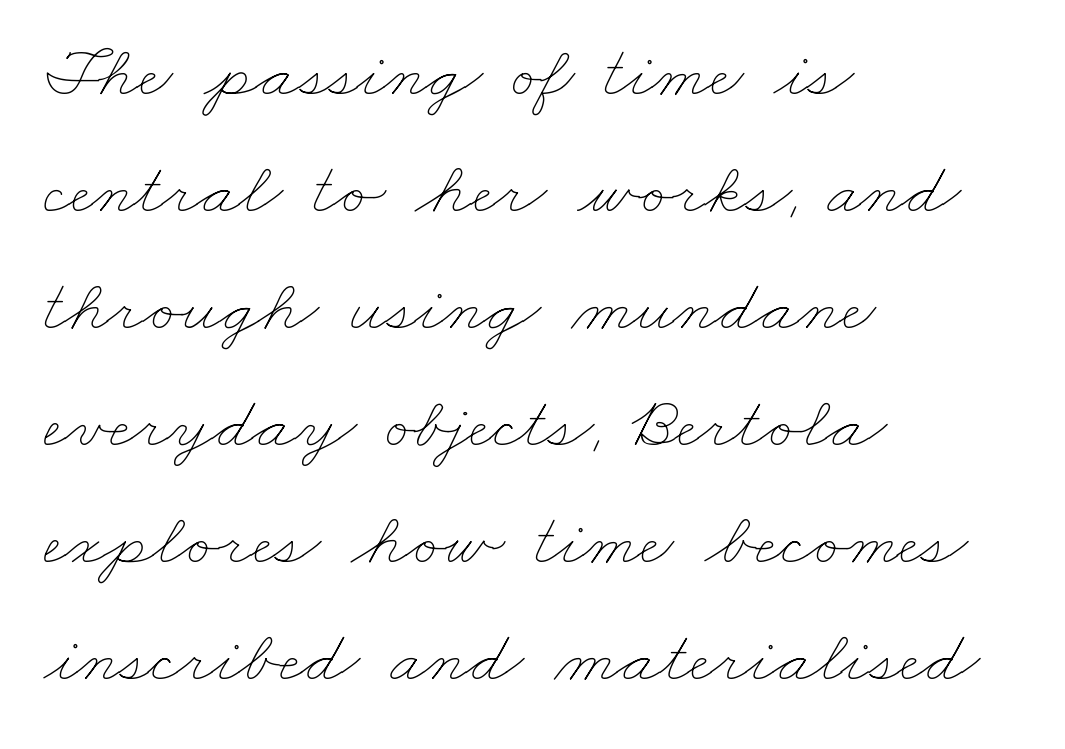
The image shows 75 px thin, wide type; set left-aligned, normal line spacing (1.56x), normal letter spacing, not underlined; low stroke contrast and a small x-height.
